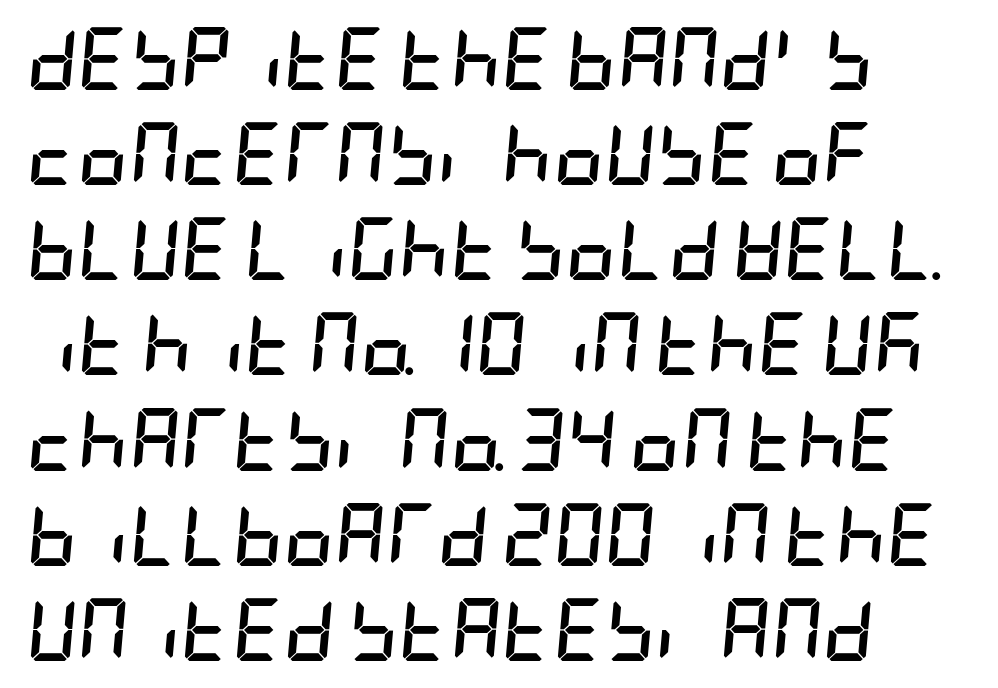
Teacher's note: observe the even left margin — that is flush-left alignment. A typesetter would call this zero additional tracking. The strip under each line holds only bare page. Heft: maximum for text — a bold. If you measured baseline to baseline, you'd find a middling distance. The typography opts for an oblique posture over an upright one.
